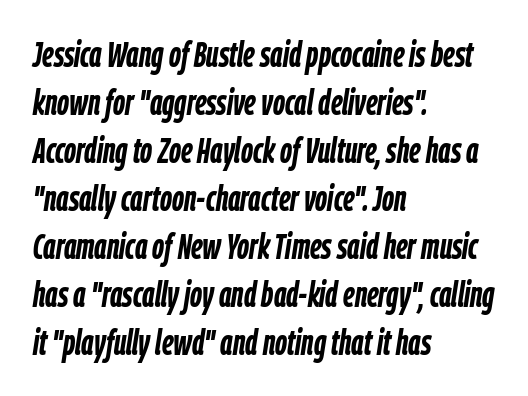
{"italic": "yes", "lean": "right", "slant_degrees": 9, "bold": "yes", "weight": "semibold", "width": "condensed", "stroke_contrast": "low", "x_height": "medium", "monospaced": "no", "underline": "no", "align": "left", "line_spacing": "normal", "line_spacing_ratio": 1.37, "letter_spacing": "normal", "letter_spacing_em": 0.0, "glyph_px": 35}
